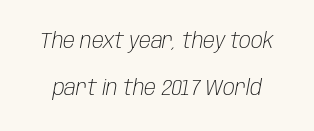
The image shows 22 px text type, italic (leaning right); set loose line spacing (2.12x), normal letter spacing, not underlined.
